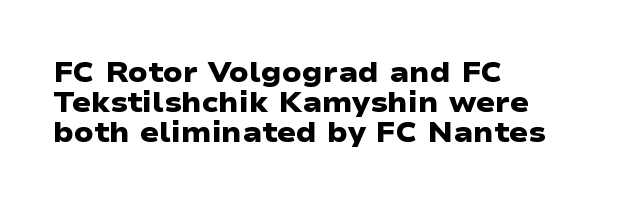
{"serif": "no", "bold": "yes", "weight": "heavy", "width": "wide", "stroke_contrast": "low", "x_height": "medium", "monospaced": "no", "underline": "no", "align": "left", "line_spacing": "tight", "line_spacing_ratio": 1.07, "letter_spacing": "normal", "letter_spacing_em": 0.0, "glyph_px": 28}
